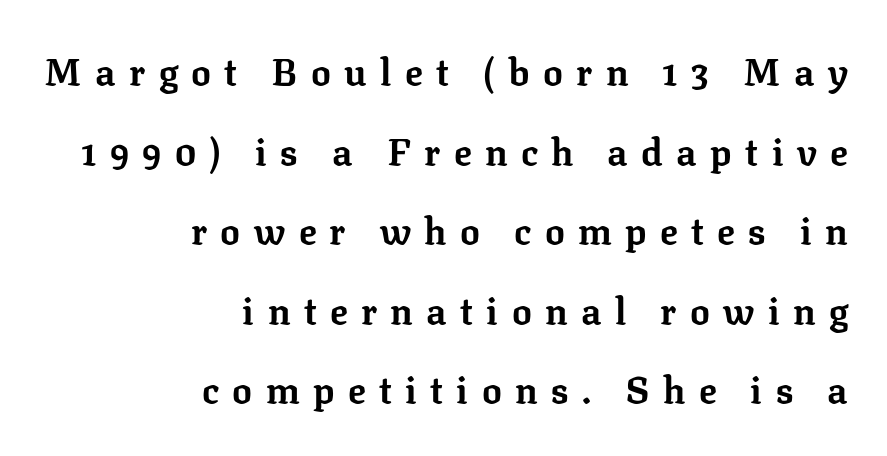
Q: Is the text bold? A: Yes.
Q: Is the text italic (slanted)? A: No, it is upright.
Q: Is the typeface a serif or a sans-serif typeface? A: Serif.
Q: Is the text underlined? A: No.
Q: How is the paragraph aligned? A: Right-aligned.
Q: Is the spacing between letters normal or unusually wide? A: Unusually wide.
Q: Is the spacing between lines tight, normal or loose? A: Loose.
Q: Width (condensed, normal, or wide)? A: Normal.
Q: Stroke contrast? A: Low.
Q: x-height? A: Medium.
Q: Monospaced? A: No.
